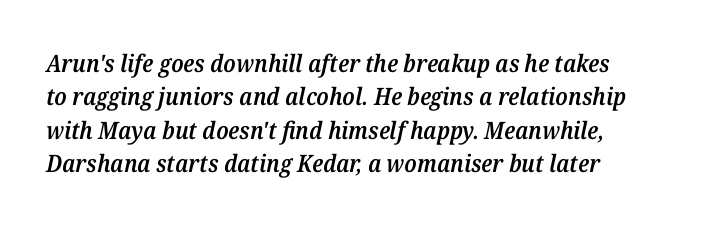
The image shows 24 px text type, italic (leaning right); set left-aligned, normal line spacing (1.39x), normal letter spacing, not underlined.
